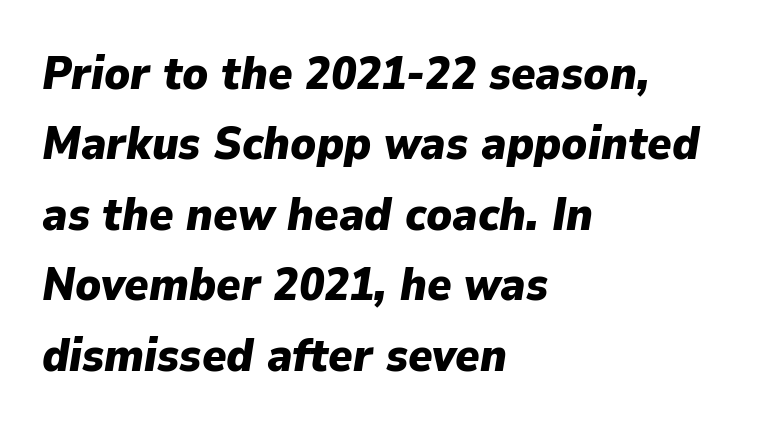
Baseline-to-baseline distance is the conventional proportion of letter height. Here the designer chose a conventional face with non-uniform glyph widths. Compared with typical body copy, the letter spacing here is the same. In CSS terms this would be text-align: left.
